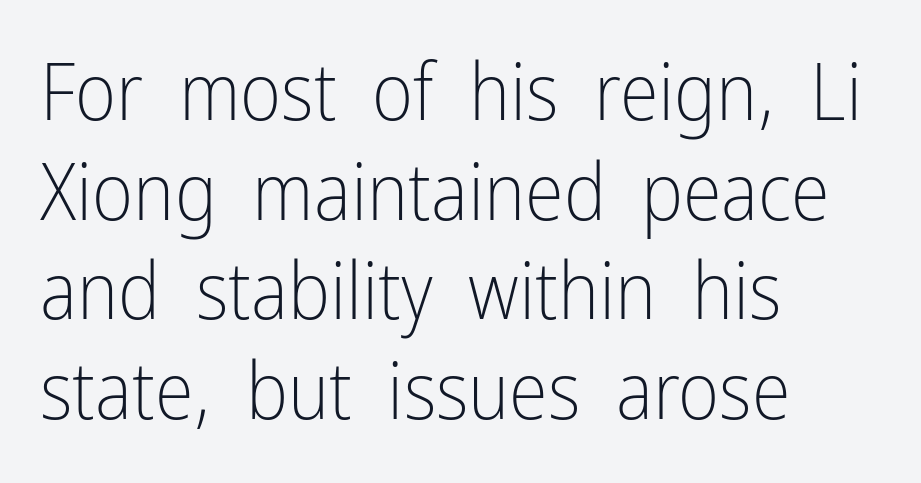
Posture: vertical. This sample uses plain, unmodified letter spacing. A typesetter would call this proportional, since set widths differ per character. Line beginnings align vertically; line endings do not.
